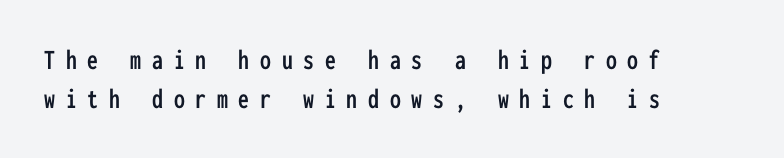
{"serif": "no", "italic": "no", "width": "condensed", "stroke_contrast": "low", "x_height": "medium", "monospaced": "yes", "underline": "no", "align": "left", "line_spacing": "normal", "line_spacing_ratio": 1.34, "letter_spacing": "wide", "letter_spacing_em": 0.37, "glyph_px": 29}
